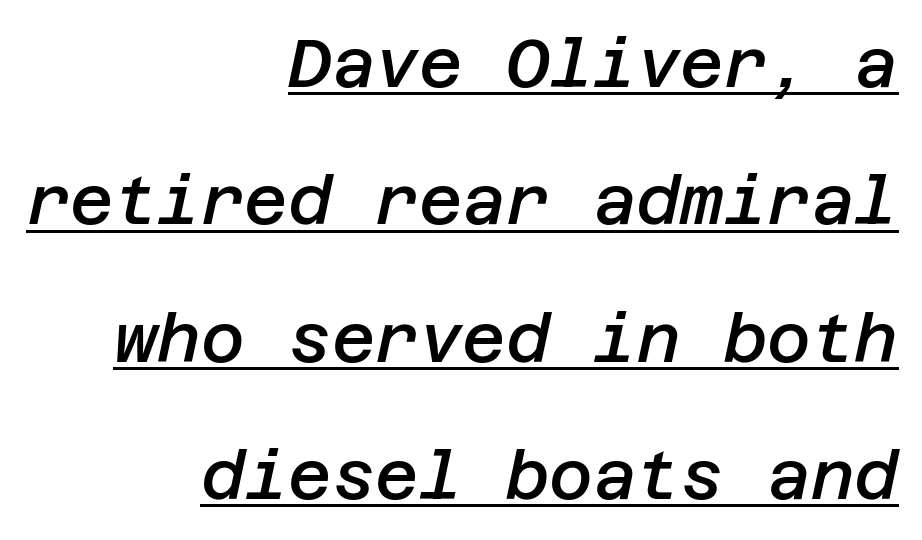
{"italic": "yes", "lean": "right", "slant_degrees": 12, "bold": "semi", "weight": "semibold", "width": "normal", "stroke_contrast": "low", "x_height": "large", "underline": "yes", "align": "right", "line_spacing": "loose", "line_spacing_ratio": 2.05, "letter_spacing": "normal", "letter_spacing_em": 0.0, "glyph_px": 67}
